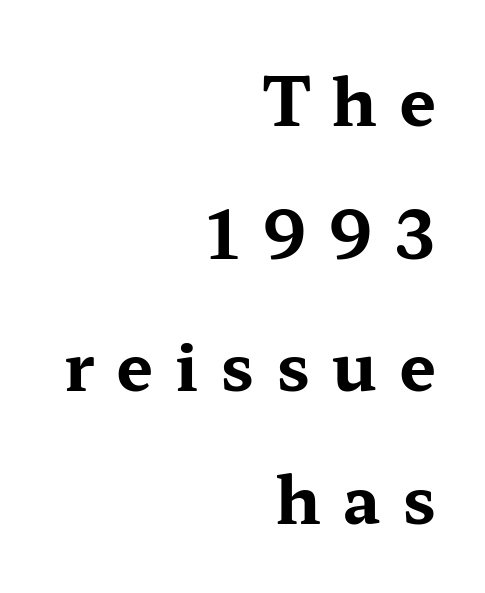
Q: Is the text bold? A: Yes.
Q: Is the text italic (slanted)? A: No, it is upright.
Q: Is the typeface a serif or a sans-serif typeface? A: Serif.
Q: Is the text underlined? A: No.
Q: How is the paragraph aligned? A: Right-aligned.
Q: Is the spacing between letters normal or unusually wide? A: Unusually wide.
Q: Is the spacing between lines tight, normal or loose? A: Loose.
Q: Width (condensed, normal, or wide)? A: Wide.
Q: Stroke contrast? A: Medium.
Q: x-height? A: Medium.
Q: Monospaced? A: No.
